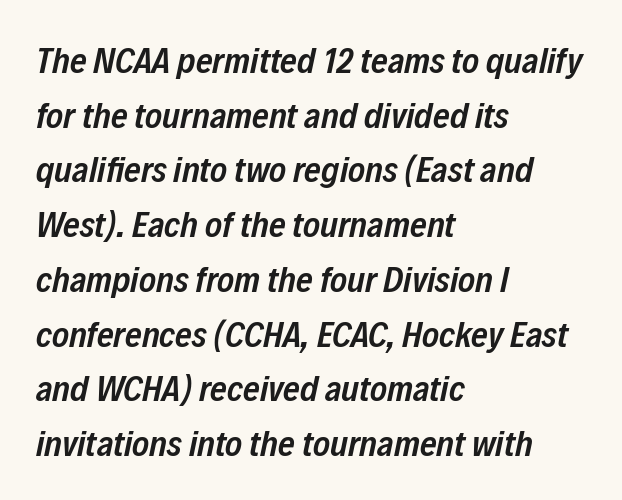
The image shows 36 px semibold, condensed type, italic (leaning right); set left-aligned, normal line spacing (1.52x), normal letter spacing, not underlined; low stroke contrast and a medium x-height.
